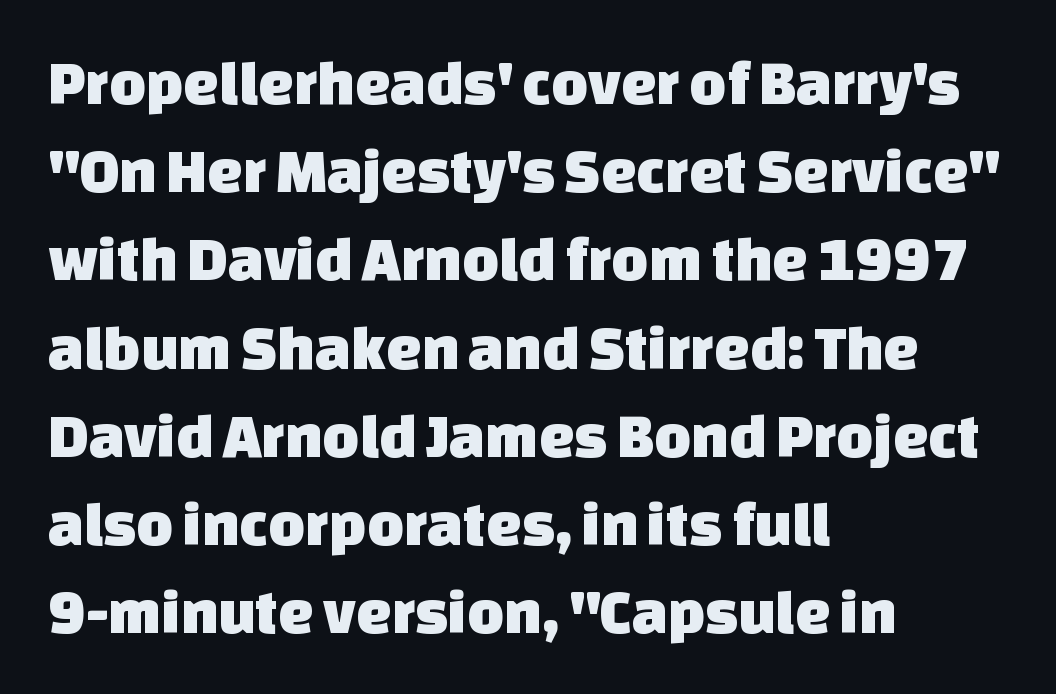
The image shows 63 px sans-serif type; set left-aligned, normal line spacing (1.4x), normal letter spacing, not underlined; low stroke contrast and a large x-height.
